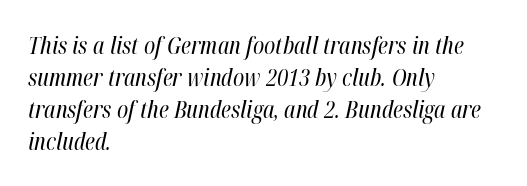
{"italic": "yes", "lean": "right", "slant_degrees": 12, "bold": "no", "underline": "no", "align": "left", "line_spacing": "normal", "line_spacing_ratio": 1.33, "letter_spacing": "normal", "letter_spacing_em": 0.0, "glyph_px": 24}
